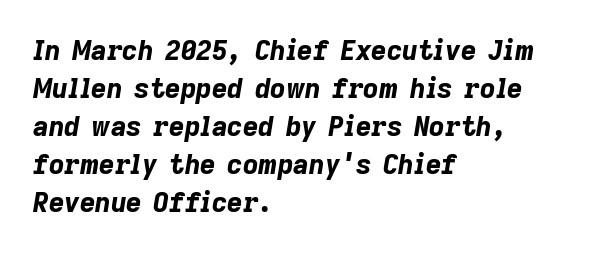
The image shows 27 px bold type, italic (leaning right); set left-aligned, normal line spacing (1.41x), normal letter spacing, not underlined.
